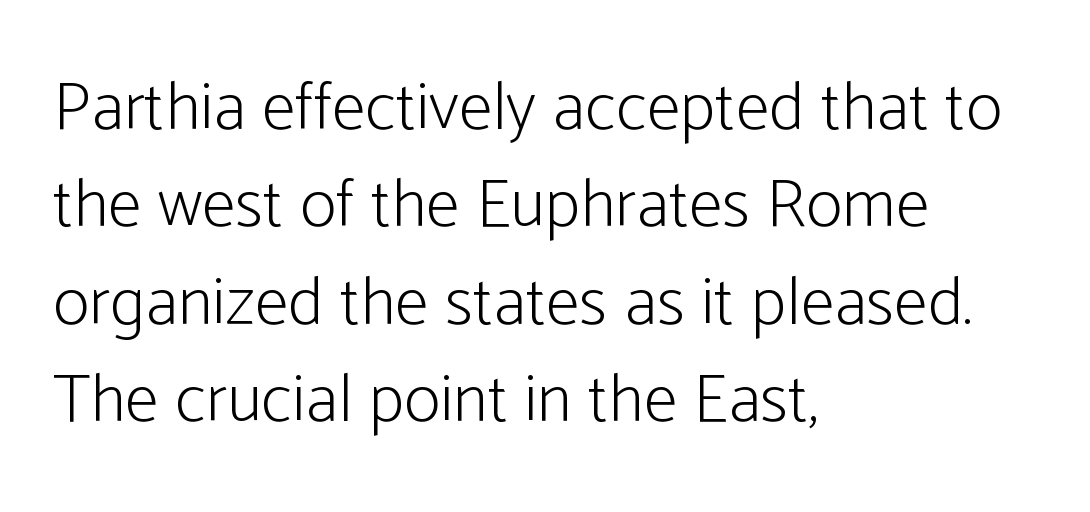
The image shows 69 px light, condensed sans-serif type, upright; set left-aligned, normal line spacing (1.41x), normal letter spacing, not underlined; low stroke contrast and a medium x-height.
